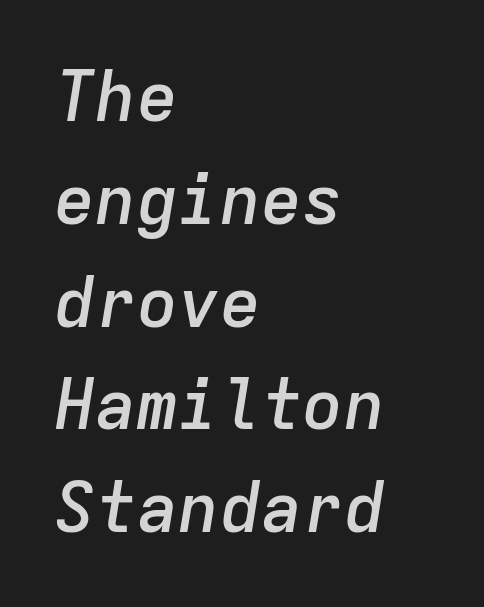
The image shows 69 px semibold type, italic (leaning right), monospaced; set left-aligned, normal line spacing (1.49x), normal letter spacing, not underlined; low stroke contrast and a medium x-height.
